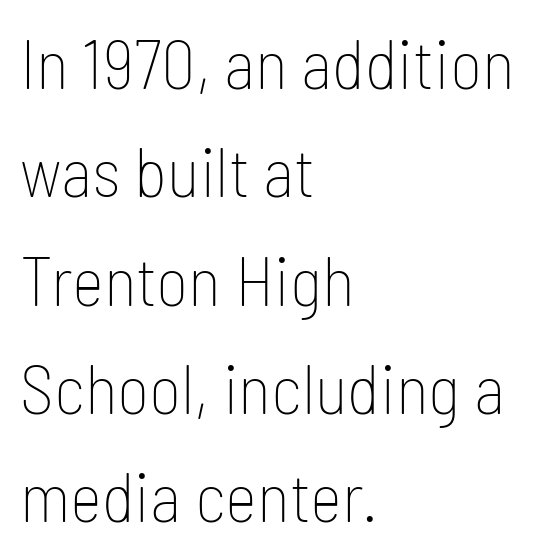
Q: Is the text bold? A: No.
Q: Is the text italic (slanted)? A: No, it is upright.
Q: Is the typeface a serif or a sans-serif typeface? A: Sans-serif.
Q: Is the text underlined? A: No.
Q: How is the paragraph aligned? A: Left-aligned.
Q: Is the spacing between letters normal or unusually wide? A: Normal.
Q: Is the spacing between lines tight, normal or loose? A: Normal.
Q: Width (condensed, normal, or wide)? A: Condensed.
Q: Stroke contrast? A: Low.
Q: x-height? A: Medium.
Q: Monospaced? A: No.
